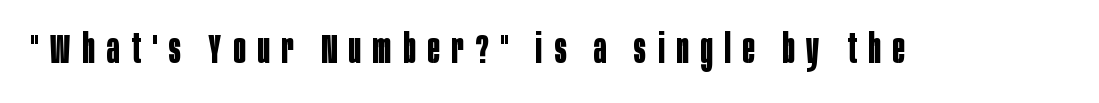
{"serif": "no", "italic": "no", "bold": "yes", "weight": "bold", "width": "condensed", "stroke_contrast": "low", "x_height": "large", "monospaced": "no", "underline": "no", "letter_spacing": "wide", "letter_spacing_em": 0.29, "glyph_px": 41}
